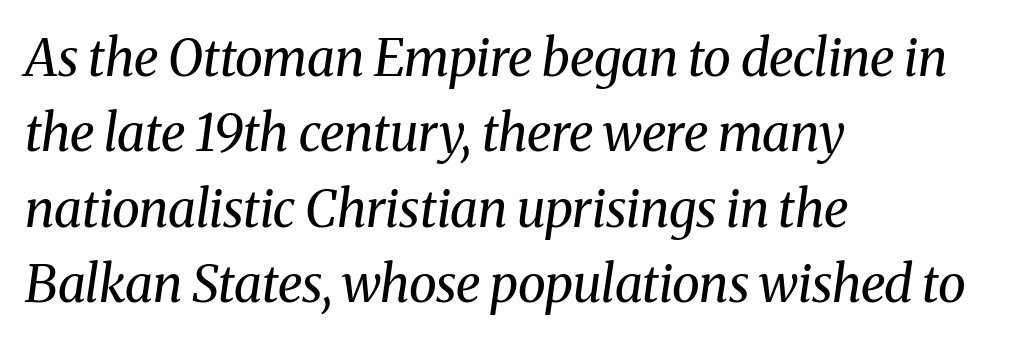
The image shows 51 px regular-weight serif type, italic (leaning right); set left-aligned, normal line spacing (1.48x), normal letter spacing, not underlined; medium stroke contrast and a medium x-height.
